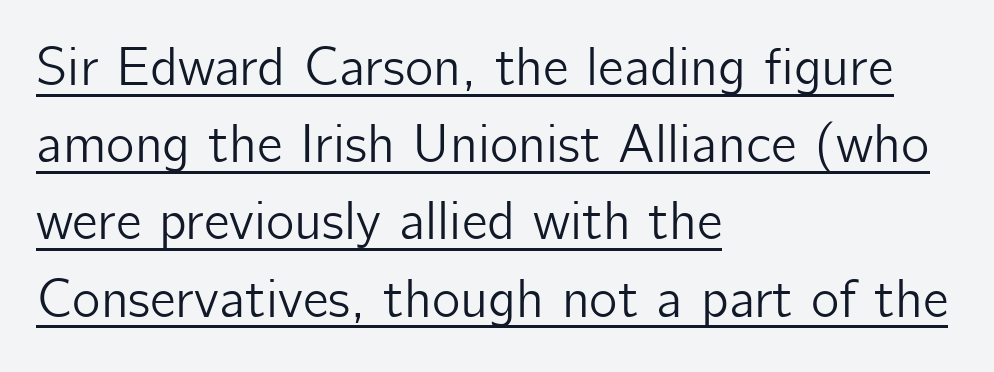
Q: Is the text italic (slanted)? A: No, it is upright.
Q: Is the typeface a serif or a sans-serif typeface? A: Sans-serif.
Q: Is the text underlined? A: Yes.
Q: How is the paragraph aligned? A: Left-aligned.
Q: Is the spacing between letters normal or unusually wide? A: Normal.
Q: Is the spacing between lines tight, normal or loose? A: Normal.
Q: Width (condensed, normal, or wide)? A: Normal.
Q: Stroke contrast? A: Low.
Q: x-height? A: Medium.
Q: Monospaced? A: No.
